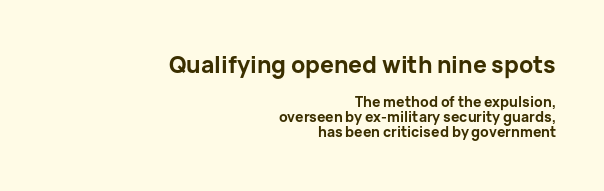
Q: Is the text bold? A: Yes.
Q: Is the text italic (slanted)? A: No, it is upright.
Q: Is the text underlined? A: No.
Q: How is the paragraph aligned? A: Right-aligned.
Q: Is the spacing between letters normal or unusually wide? A: Normal.
Q: Is the spacing between lines tight, normal or loose? A: Tight.
Q: Which block of text is set in a larger size, the first (top) or the second (bottom)? A: The first (top) one.
